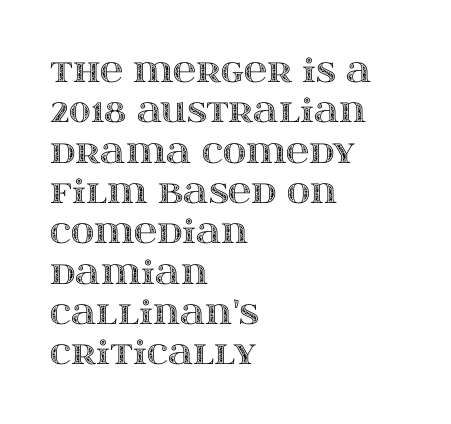
{"italic": "no", "width": "wide", "x_height": "large", "monospaced": "no", "underline": "no", "align": "left", "line_spacing": "normal", "line_spacing_ratio": 1.26, "letter_spacing": "normal", "letter_spacing_em": 0.0, "glyph_px": 32}
